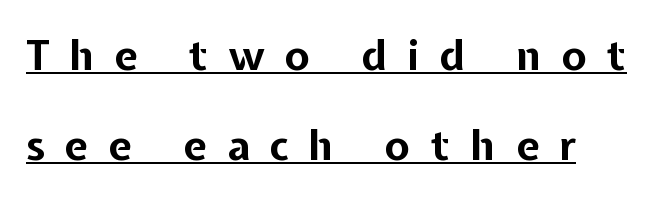
Q: Is the text bold? A: Yes.
Q: Is the text italic (slanted)? A: No, it is upright.
Q: Is the typeface a serif or a sans-serif typeface? A: Sans-serif.
Q: Is the text underlined? A: Yes.
Q: How is the paragraph aligned? A: Left-aligned.
Q: Is the spacing between letters normal or unusually wide? A: Unusually wide.
Q: Is the spacing between lines tight, normal or loose? A: Loose.
Q: Width (condensed, normal, or wide)? A: Normal.
Q: Stroke contrast? A: Low.
Q: x-height? A: Medium.
Q: Monospaced? A: No.
